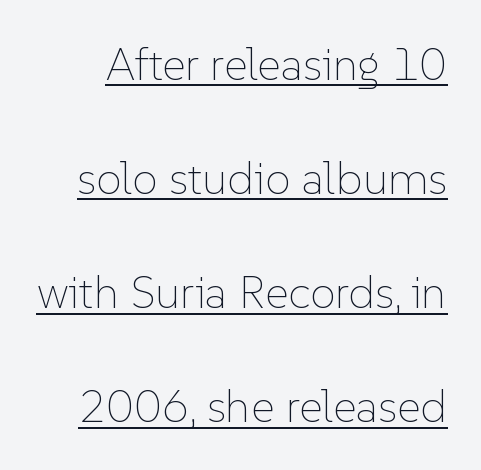
Q: Is the text bold? A: No.
Q: Is the text italic (slanted)? A: No, it is upright.
Q: Is the text underlined? A: Yes.
Q: Is the spacing between letters normal or unusually wide? A: Normal.
Q: Is the spacing between lines tight, normal or loose? A: Loose.
Q: Width (condensed, normal, or wide)? A: Normal.
Q: Stroke contrast? A: Low.
Q: x-height? A: Medium.
Q: Monospaced? A: No.
